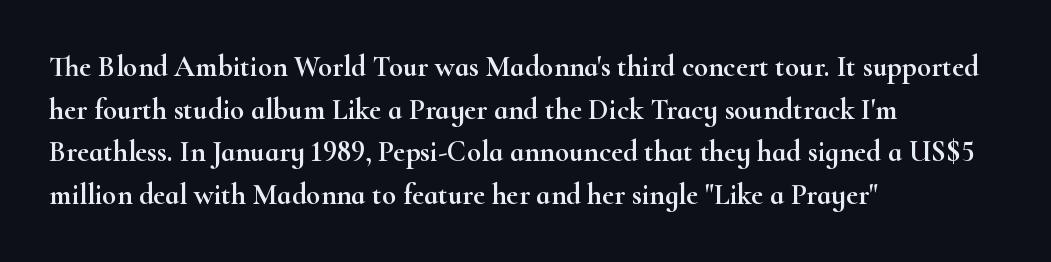
The image shows 29 px wide serif type, upright; set left-aligned, normal line spacing (1.47x), normal letter spacing, not underlined; high stroke contrast and a small x-height.
